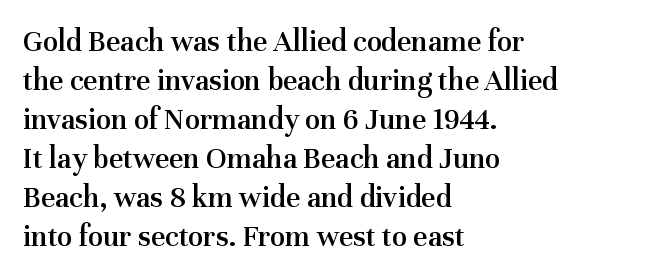
The image shows 31 px semibold serif type, upright; set left-aligned, normal line spacing (1.26x), normal letter spacing, not underlined; medium stroke contrast and a medium x-height.
